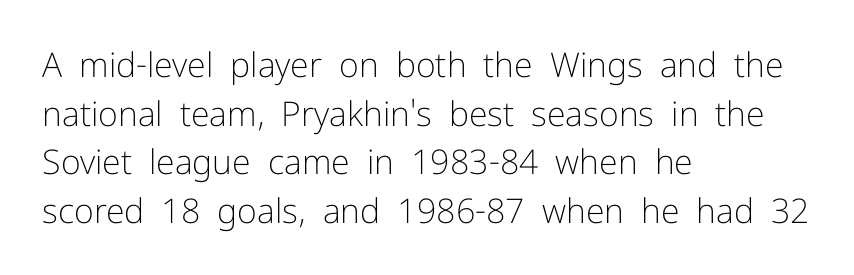
Q: Is the text bold? A: No.
Q: Is the text italic (slanted)? A: No, it is upright.
Q: Is the typeface a serif or a sans-serif typeface? A: Sans-serif.
Q: Is the text underlined? A: No.
Q: How is the paragraph aligned? A: Left-aligned.
Q: Is the spacing between letters normal or unusually wide? A: Normal.
Q: Is the spacing between lines tight, normal or loose? A: Normal.
Q: Width (condensed, normal, or wide)? A: Normal.
Q: Stroke contrast? A: Low.
Q: x-height? A: Medium.
Q: Monospaced? A: No.
